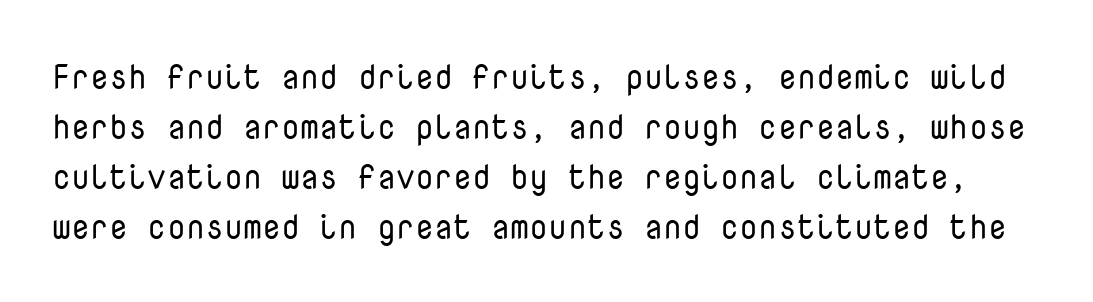
The image shows 34 px regular-weight sans-serif type, upright, monospaced; set normal line spacing (1.47x), normal letter spacing, not underlined; low stroke contrast and a medium x-height.
